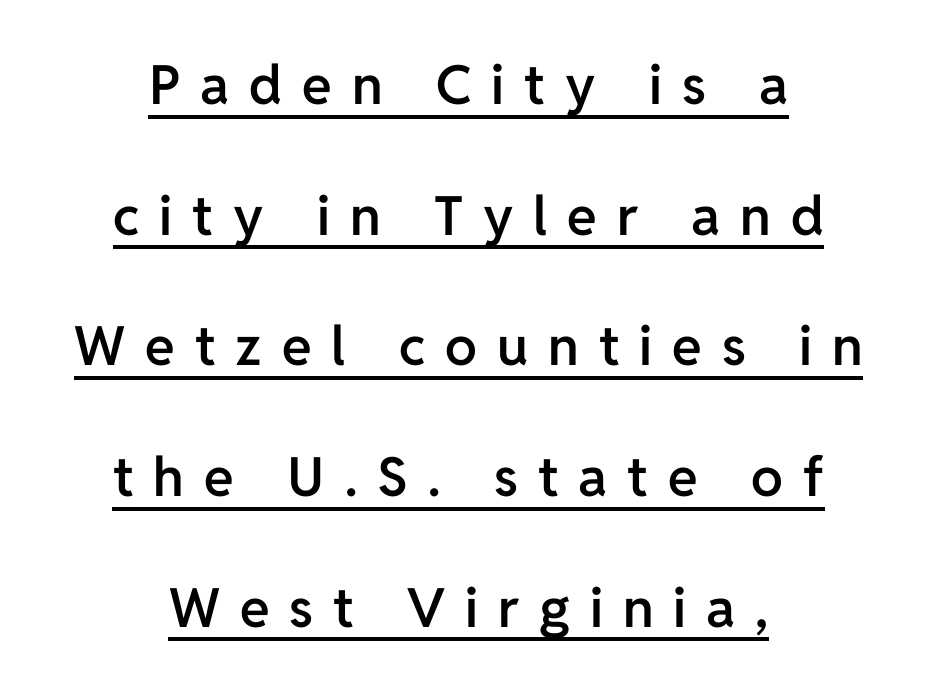
The image shows 54 px semibold sans-serif type, upright; set centered, loose line spacing (2.42x), unusually wide letter spacing (+0.37 em), underlined; low stroke contrast and a medium x-height.
